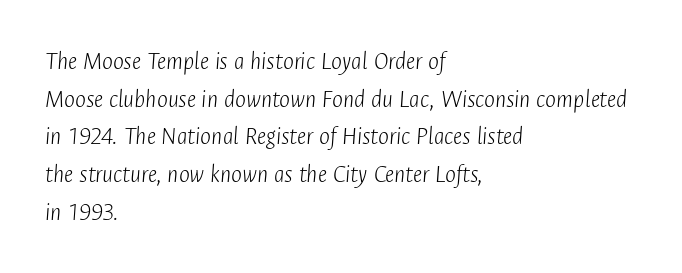
The image shows 26 px text type, italic (leaning right); set left-aligned, normal line spacing (1.45x), normal letter spacing, not underlined.
